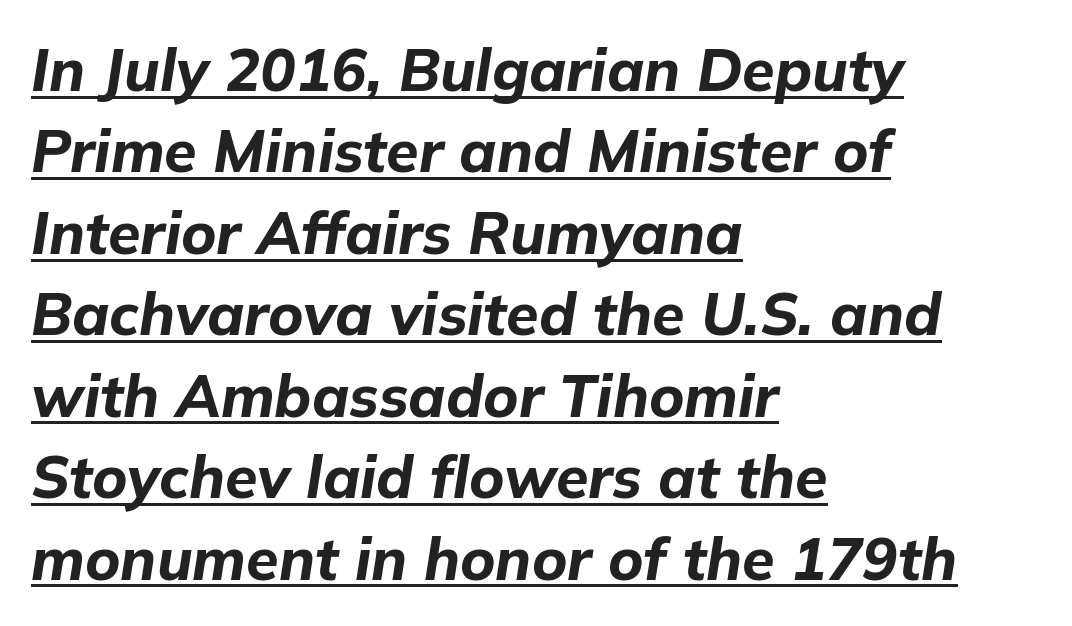
Q: Is the text bold? A: Yes.
Q: Is the text italic (slanted)? A: Yes, it leans right by about 9 degrees.
Q: Is the text underlined? A: Yes.
Q: How is the paragraph aligned? A: Left-aligned.
Q: Is the spacing between letters normal or unusually wide? A: Normal.
Q: Is the spacing between lines tight, normal or loose? A: Normal.
Q: Width (condensed, normal, or wide)? A: Normal.
Q: Stroke contrast? A: Low.
Q: x-height? A: Medium.
Q: Monospaced? A: No.
